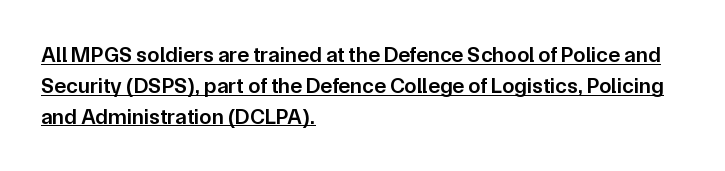
Tracking here is standard; glyphs follow each other at the usual distance. Like a heading marked for emphasis, these lines bear an underscore. The typography opts for an upright posture over an oblique one. As a designer I'd log this as weight 600, semibold. The rag falls on the right side of this text block.
